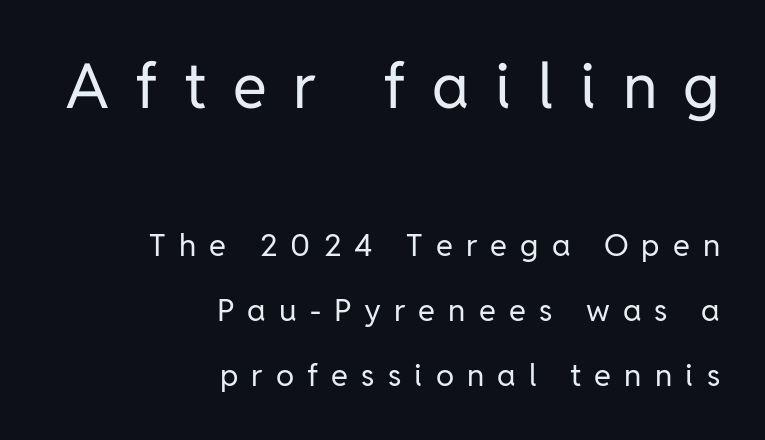
Q: Is the text bold? A: No.
Q: Is the text italic (slanted)? A: No, it is upright.
Q: Is the typeface a serif or a sans-serif typeface? A: Sans-serif.
Q: Is the text underlined? A: No.
Q: How is the paragraph aligned? A: Right-aligned.
Q: Is the spacing between letters normal or unusually wide? A: Unusually wide.
Q: Is the spacing between lines tight, normal or loose? A: Loose.
Q: Which block of text is set in a larger size, the first (top) or the second (bottom)? A: The first (top) one.
Q: Width (condensed, normal, or wide)? A: Normal.
Q: Stroke contrast? A: Low.
Q: x-height? A: Medium.
Q: Monospaced? A: No.
